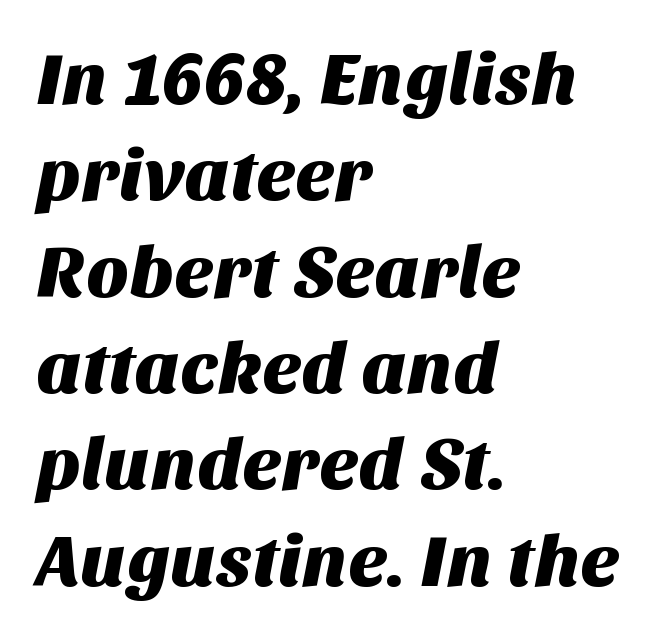
{"serif": "no", "width": "normal", "stroke_contrast": "medium", "x_height": "large", "monospaced": "no", "underline": "no", "align": "left", "line_spacing": "normal", "line_spacing_ratio": 1.32, "letter_spacing": "normal", "letter_spacing_em": 0.0, "glyph_px": 73}
